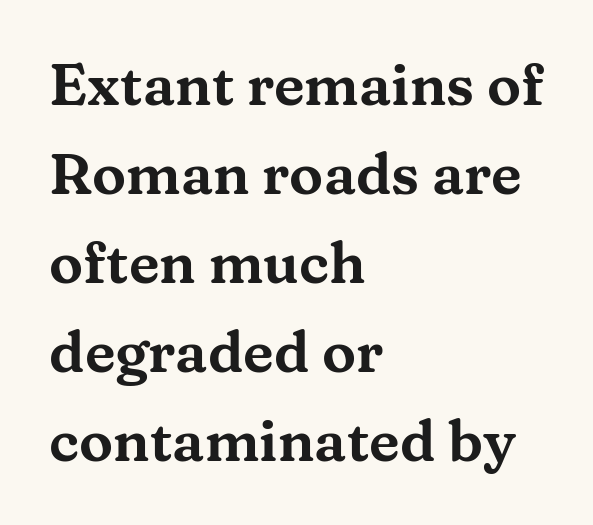
Examine the stroke ends and you'll spot serifs. The designer left line spacing at the default. This sample uses an upright cut, with every glyph sitting square on the baseline. Is the letter spacing exaggerated? No — it looks like the ordinary default. The words here are not underlined.
